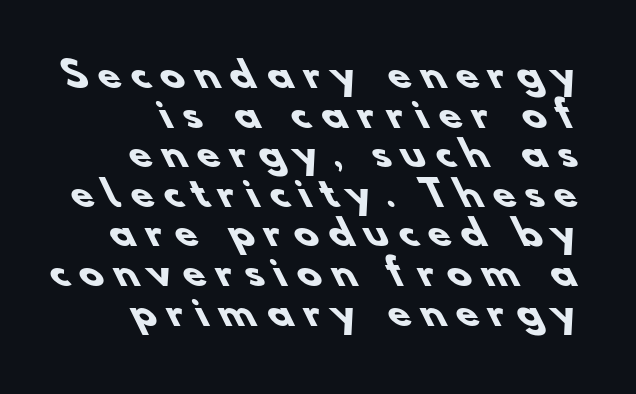
{"serif": "no", "bold": "yes", "weight": "heavy", "width": "normal", "stroke_contrast": "low", "x_height": "small", "monospaced": "no", "underline": "no", "align": "right", "line_spacing": "tight", "line_spacing_ratio": 1.1, "letter_spacing": "wide", "letter_spacing_em": 0.31, "glyph_px": 36}
